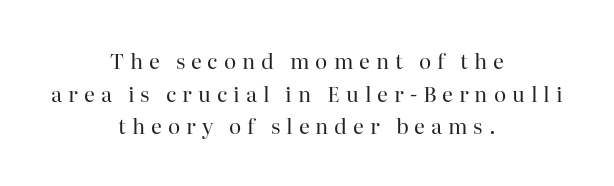
Q: Is the text bold? A: No.
Q: Is the text italic (slanted)? A: No, it is upright.
Q: Is the text underlined? A: No.
Q: How is the paragraph aligned? A: Centered.
Q: Is the spacing between letters normal or unusually wide? A: Unusually wide.
Q: Is the spacing between lines tight, normal or loose? A: Normal.
